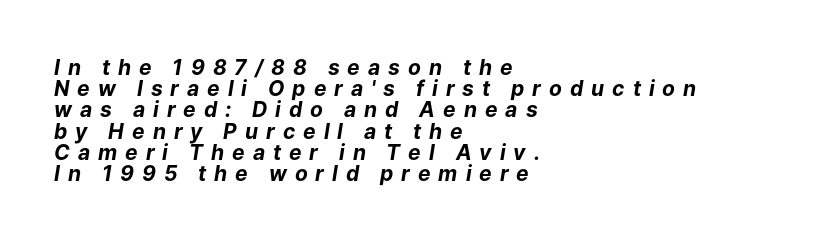
Q: Is the text bold? A: Yes.
Q: Is the text italic (slanted)? A: Yes, it leans right by about 9 degrees.
Q: Is the text underlined? A: No.
Q: How is the paragraph aligned? A: Left-aligned.
Q: Is the spacing between letters normal or unusually wide? A: Unusually wide.
Q: Is the spacing between lines tight, normal or loose? A: Tight.
